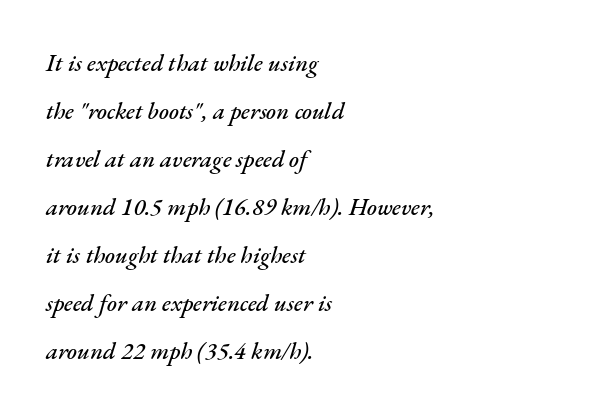
The image shows 24 px text type, italic (leaning right); set left-aligned, loose line spacing (2.0x), normal letter spacing, not underlined.
